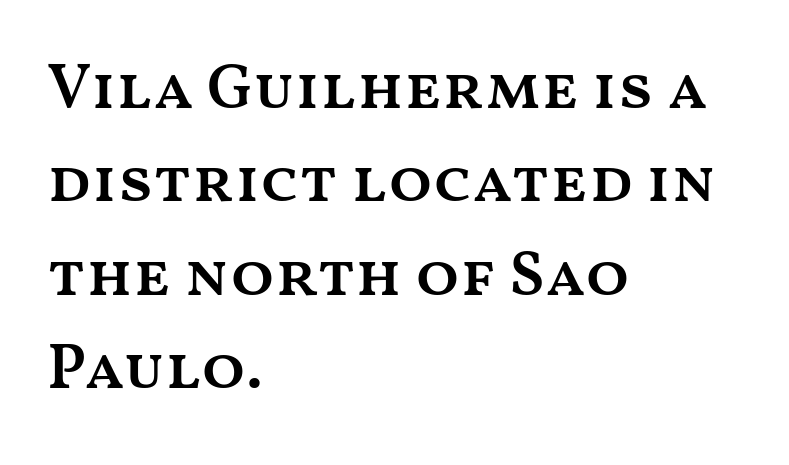
The passage is arranged the way most books set body copy — flush left. Underline: absent. Nobody touched the tracking dial on this one. Here the designer chose a conventional face with non-uniform glyph widths. The vertical gap from one line to the next is medium. Notice the strokes are somewhat thickened but not fully heavy: this is a semibold.
